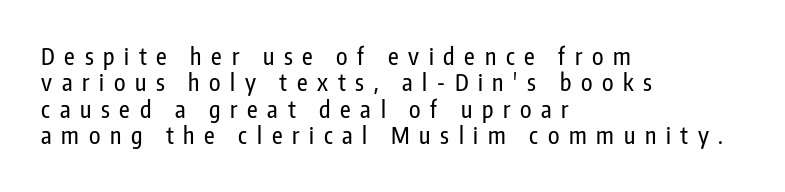
The image shows 23 px text type, upright; set left-aligned, tight line spacing (1.15x), unusually wide letter spacing (+0.42 em), not underlined.
